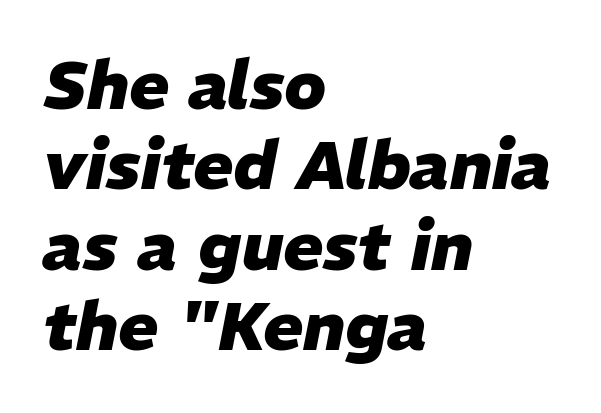
The image shows 67 px heavy type, italic (leaning right); set left-aligned, line spacing 1.2x, normal letter spacing, not underlined; low stroke contrast and a medium x-height.
